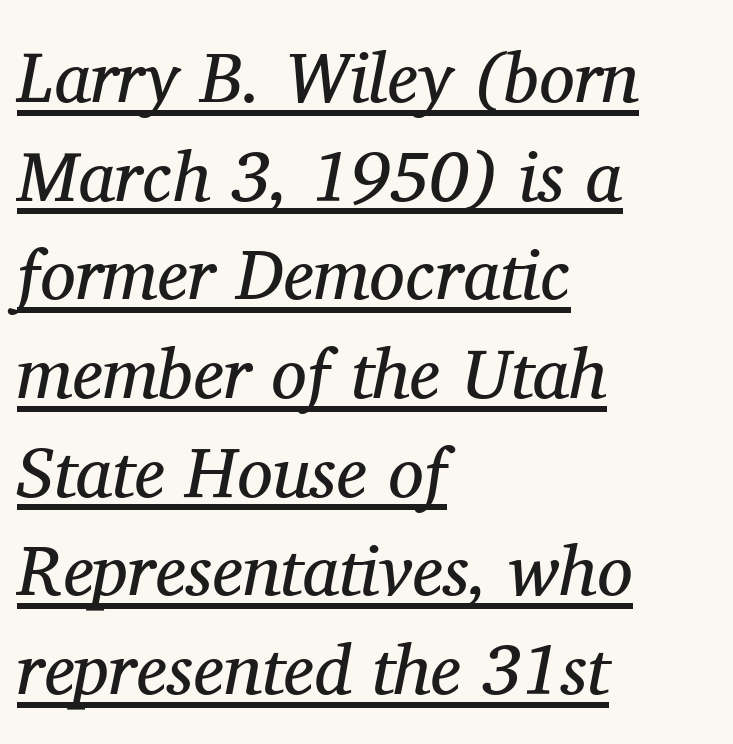
Q: Is the text bold? A: No.
Q: Is the text italic (slanted)? A: Yes, it leans right by about 11 degrees.
Q: Is the typeface a serif or a sans-serif typeface? A: Serif.
Q: Is the text underlined? A: Yes.
Q: How is the paragraph aligned? A: Left-aligned.
Q: Is the spacing between letters normal or unusually wide? A: Normal.
Q: Is the spacing between lines tight, normal or loose? A: Normal.
Q: Width (condensed, normal, or wide)? A: Normal.
Q: Stroke contrast? A: Medium.
Q: x-height? A: Medium.
Q: Monospaced? A: No.
